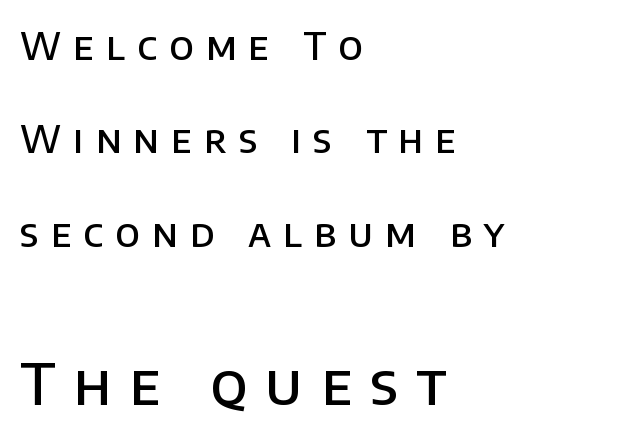
The image shows 57 px semibold sans-serif type, upright; set left-aligned, loose line spacing (2.46x), unusually wide letter spacing (+0.32 em), not underlined; the second (bottom) block is 1.5x larger; low stroke contrast and a large x-height.
